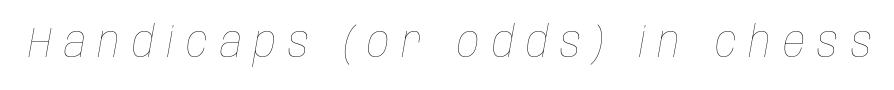
The image shows 44 px thin, condensed type, italic (leaning right); set unusually wide letter spacing (+0.28 em), not underlined; low stroke contrast and a large x-height.
